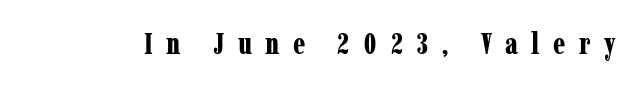
Q: Is the text bold? A: Yes.
Q: Is the text italic (slanted)? A: No, it is upright.
Q: Is the typeface a serif or a sans-serif typeface? A: Serif.
Q: Is the text underlined? A: No.
Q: Is the spacing between letters normal or unusually wide? A: Unusually wide.
Q: Width (condensed, normal, or wide)? A: Condensed.
Q: Stroke contrast? A: Low.
Q: x-height? A: Medium.
Q: Monospaced? A: No.
